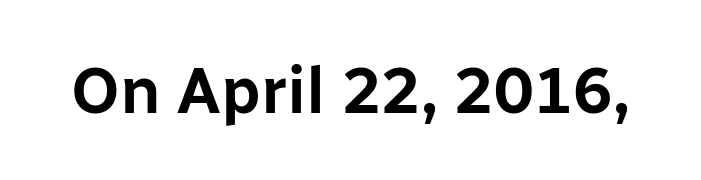
The face used here is rendered with its standard letterfit. Varying glyph widths throughout — classic text-font behaviour. Glance below the letters and you will spot only blank space. Vertical strokes here are truly vertical. A typesetter would label this face a sans.
